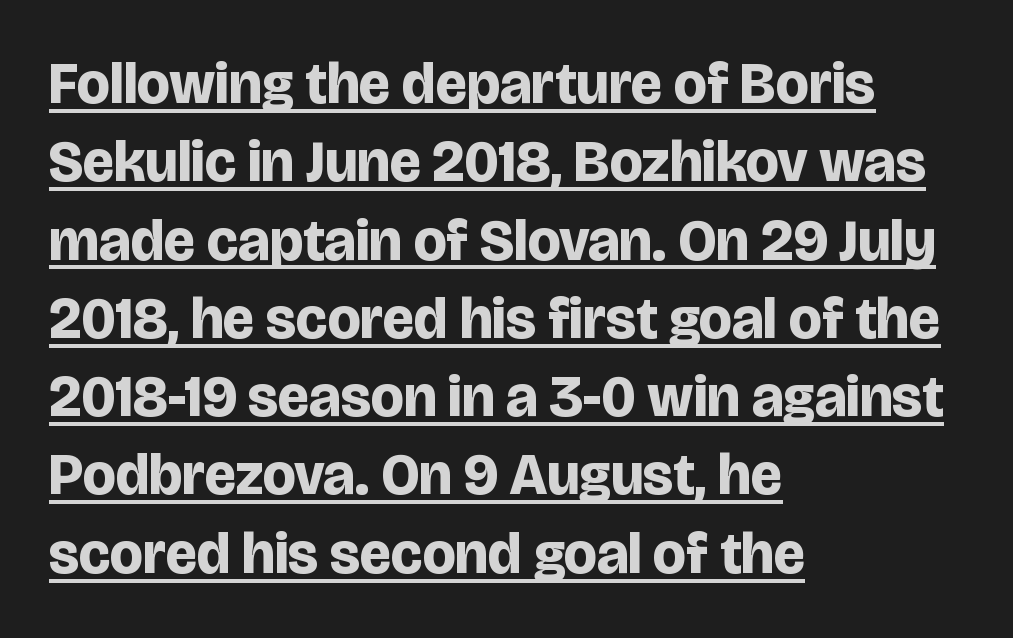
Q: Is the text bold? A: Yes.
Q: Is the text italic (slanted)? A: No, it is upright.
Q: Is the typeface a serif or a sans-serif typeface? A: Sans-serif.
Q: Is the text underlined? A: Yes.
Q: How is the paragraph aligned? A: Left-aligned.
Q: Is the spacing between letters normal or unusually wide? A: Normal.
Q: Is the spacing between lines tight, normal or loose? A: Normal.
Q: Width (condensed, normal, or wide)? A: Normal.
Q: Stroke contrast? A: Low.
Q: x-height? A: Large.
Q: Monospaced? A: No.
